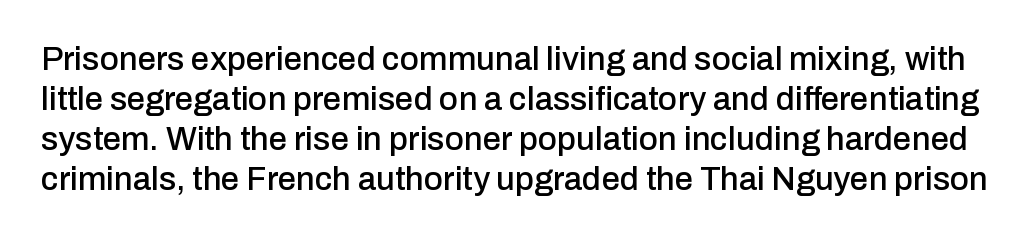
The image shows 33 px sans-serif type, upright; set line spacing 1.21x, normal letter spacing, not underlined; low stroke contrast and a medium x-height.
